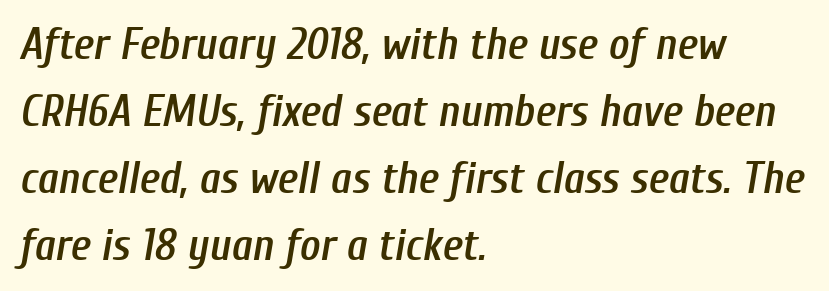
Q: Is the text bold? A: Semi-bold.
Q: Is the text italic (slanted)? A: Yes, it leans right by about 10 degrees.
Q: Is the text underlined? A: No.
Q: How is the paragraph aligned? A: Left-aligned.
Q: Is the spacing between letters normal or unusually wide? A: Normal.
Q: Is the spacing between lines tight, normal or loose? A: Normal.
Q: Width (condensed, normal, or wide)? A: Condensed.
Q: Stroke contrast? A: Low.
Q: x-height? A: Medium.
Q: Monospaced? A: No.
